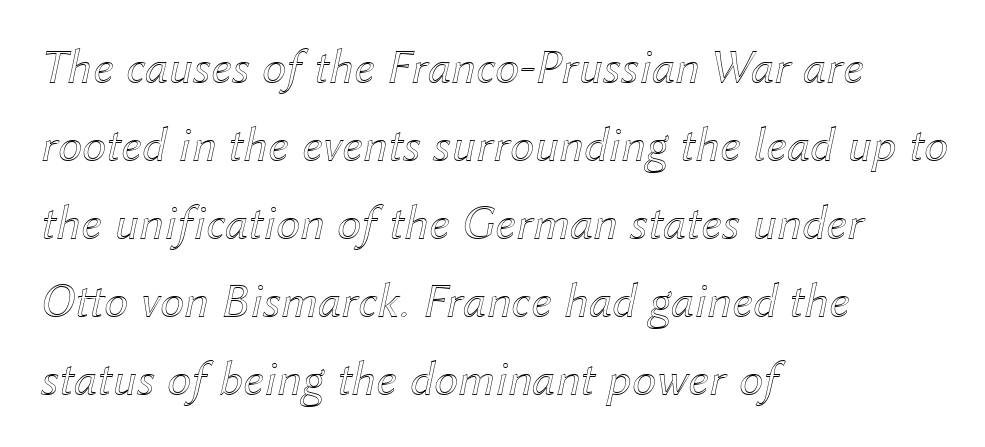
Caption: standard tracking, unaltered. Each letter keeps its own natural width here, so spacing adapts to shape. It's the slanting kind of type. A classic flush-left, rag-right setting is used for this passage. Normally led — the rows are evenly, conventionally spaced. This rendering features lettering with no underline.
